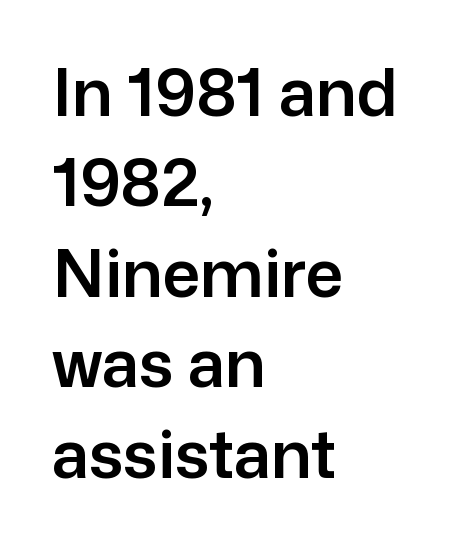
{"serif": "no", "italic": "no", "width": "normal", "stroke_contrast": "low", "x_height": "medium", "monospaced": "no", "underline": "no", "align": "left", "line_spacing": "normal", "line_spacing_ratio": 1.37, "letter_spacing": "normal", "letter_spacing_em": 0.0, "glyph_px": 66}
